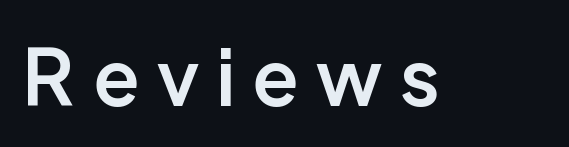
{"serif": "no", "italic": "no", "bold": "semi", "weight": "semibold", "width": "normal", "stroke_contrast": "low", "x_height": "medium", "monospaced": "no", "underline": "no", "letter_spacing": "wide", "letter_spacing_em": 0.24, "glyph_px": 77}
